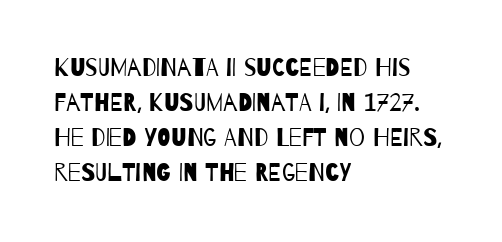
Clear beneath every line of the passage. The font is comparable to plain body text, perhaps lighter. If you drew a ruler down the left edge, every line would touch it. In terms of leading, this rendering sits right in the middle. Students, note that the glyphs here touch the page at normal intervals.
